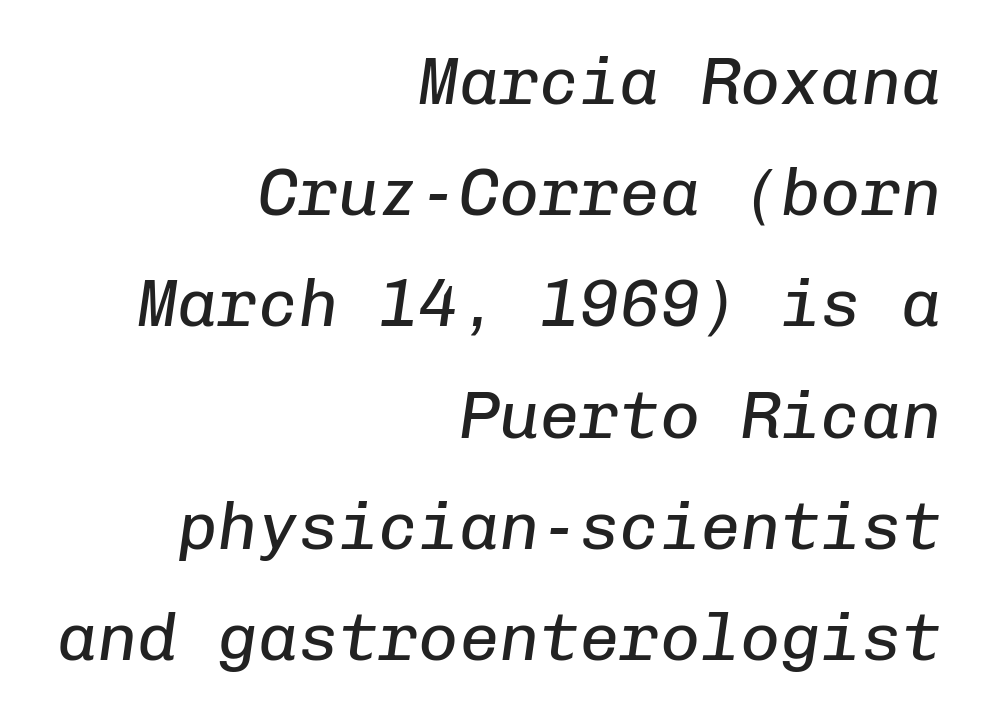
The image shows 67 px regular-weight type, italic (leaning right), monospaced; set right-aligned, normal line spacing (1.66x), normal letter spacing, not underlined; low stroke contrast and a medium x-height.
